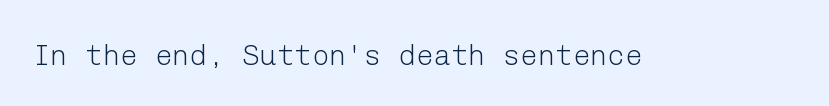
Italic: no, the glyphs are upright roman. Words appear dense and cohesive because spacing is normal. The space directly below the letters is spotless. These glyphs show unthickened strokes, regular width or finer. The letters carry no serifs — their stems end cleanly without finishing strokes.
